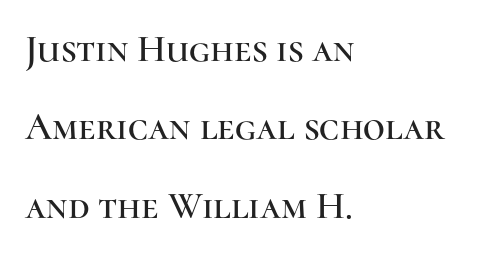
{"serif": "yes", "italic": "no", "width": "normal", "stroke_contrast": "high", "x_height": "medium", "monospaced": "no", "underline": "no", "align": "left", "line_spacing": "loose", "line_spacing_ratio": 2.06, "letter_spacing": "normal", "letter_spacing_em": 0.0, "glyph_px": 38}
